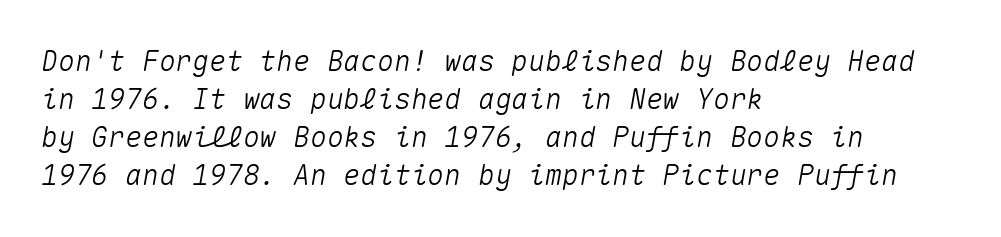
Q: Is the text italic (slanted)? A: Yes, it leans right by about 10 degrees.
Q: Is the text underlined? A: No.
Q: How is the paragraph aligned? A: Left-aligned.
Q: Is the spacing between letters normal or unusually wide? A: Normal.
Q: Is the spacing between lines tight, normal or loose? A: Normal.
Q: Width (condensed, normal, or wide)? A: Normal.
Q: Stroke contrast? A: Medium.
Q: x-height? A: Medium.
Q: Monospaced? A: Yes.
